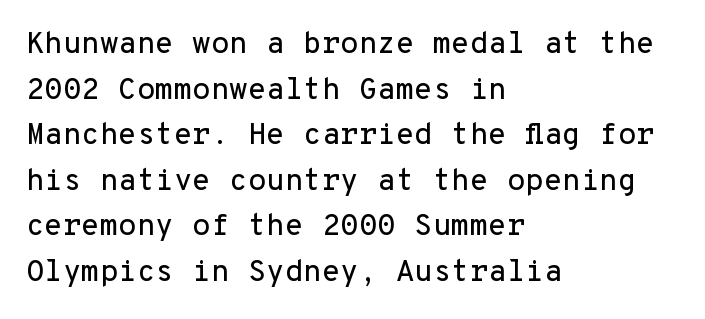
The image shows 30 px sans-serif type, upright, monospaced; set left-aligned, normal line spacing (1.52x), normal letter spacing, not underlined; low stroke contrast and a medium x-height.
